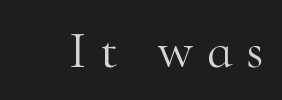
Q: Is the text bold? A: No.
Q: Is the text italic (slanted)? A: No, it is upright.
Q: Is the typeface a serif or a sans-serif typeface? A: Serif.
Q: Is the text underlined? A: No.
Q: Is the spacing between letters normal or unusually wide? A: Unusually wide.
Q: Width (condensed, normal, or wide)? A: Normal.
Q: Stroke contrast? A: High.
Q: x-height? A: Small.
Q: Monospaced? A: No.
